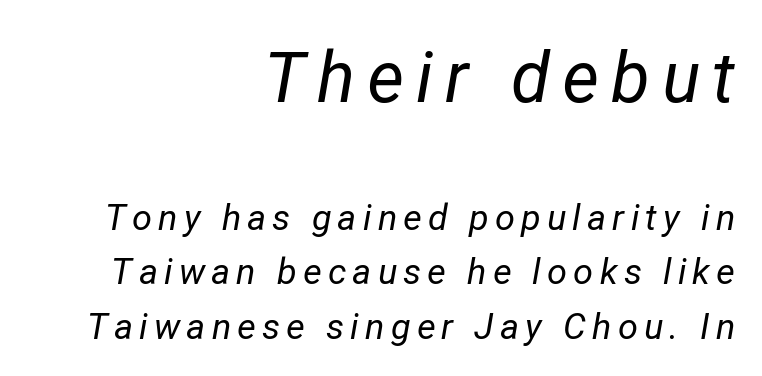
Q: Is the text bold? A: No.
Q: Is the text italic (slanted)? A: Yes, it leans right by about 12 degrees.
Q: Is the text underlined? A: No.
Q: How is the paragraph aligned? A: Right-aligned.
Q: Is the spacing between lines tight, normal or loose? A: Normal.
Q: Which block of text is set in a larger size, the first (top) or the second (bottom)? A: The first (top) one.
Q: Width (condensed, normal, or wide)? A: Normal.
Q: Stroke contrast? A: Low.
Q: x-height? A: Medium.
Q: Monospaced? A: No.
